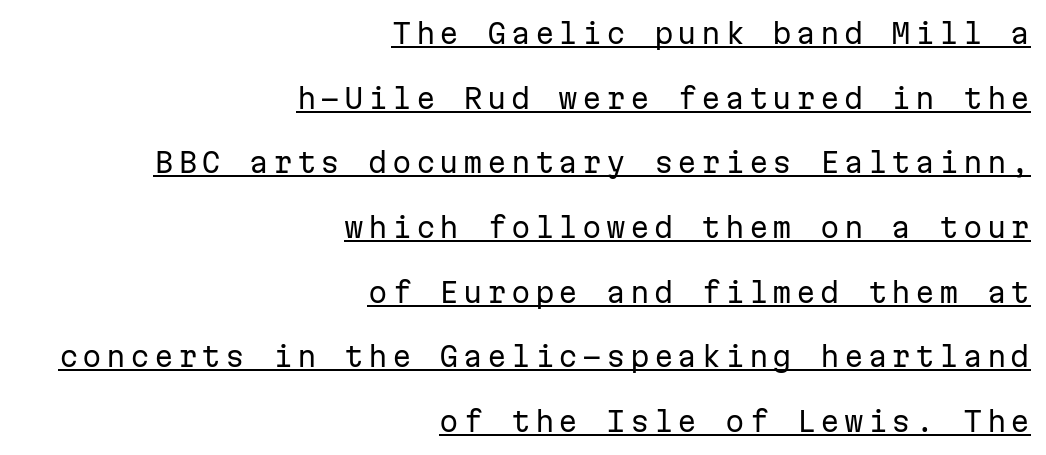
Q: Is the text bold? A: No.
Q: Is the text italic (slanted)? A: No, it is upright.
Q: Is the typeface a serif or a sans-serif typeface? A: Sans-serif.
Q: Is the text underlined? A: Yes.
Q: How is the paragraph aligned? A: Right-aligned.
Q: Is the spacing between lines tight, normal or loose? A: Loose.
Q: Width (condensed, normal, or wide)? A: Normal.
Q: Stroke contrast? A: Low.
Q: x-height? A: Medium.
Q: Monospaced? A: Yes.
